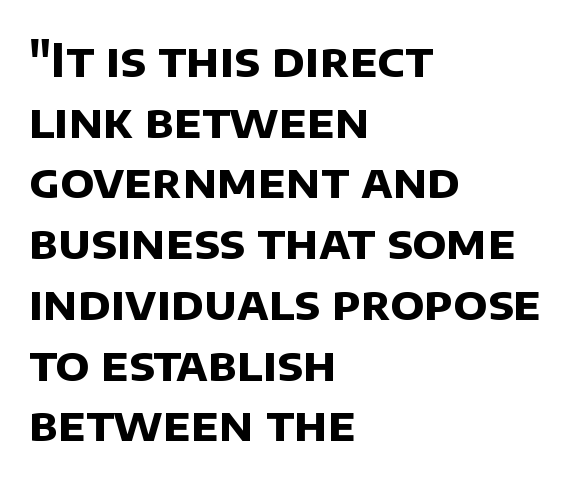
The horizontal fit of the characters is conventional and even. A dark, heavy texture on the line: the type is bold. Students, observe: this is what conventionally led text looks like. Left-aligned paragraph, ragged on the right. The characters display no serif detailing; their extremities are plain.
